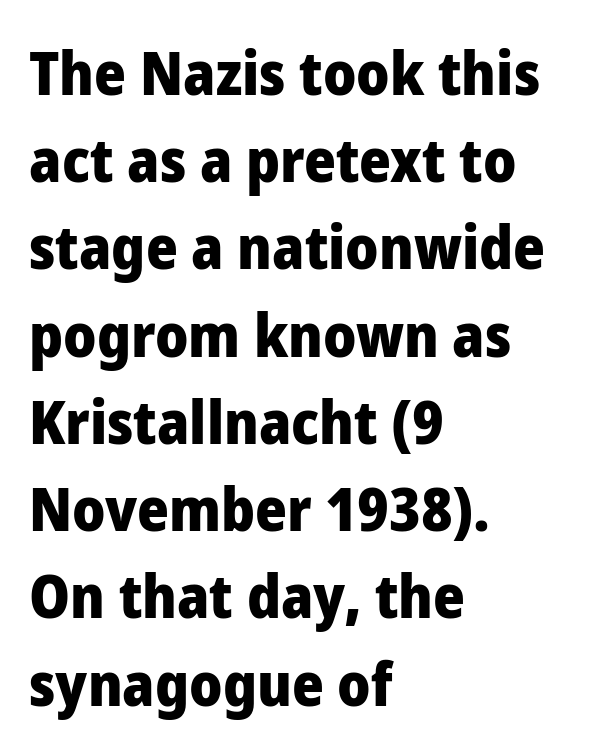
The image shows 61 px heavy sans-serif type, upright; set left-aligned, normal line spacing (1.43x), normal letter spacing, not underlined; low stroke contrast and a medium x-height.
